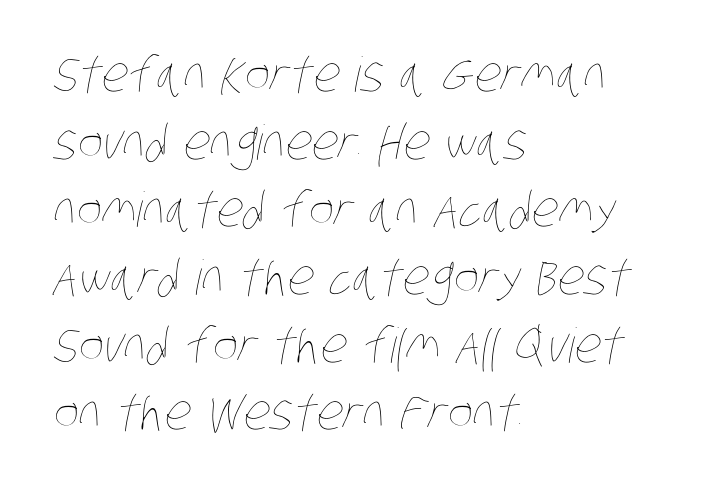
The image shows 48 px thin, condensed type; set left-aligned, normal line spacing (1.41x), normal letter spacing, not underlined; low stroke contrast and a large x-height.
